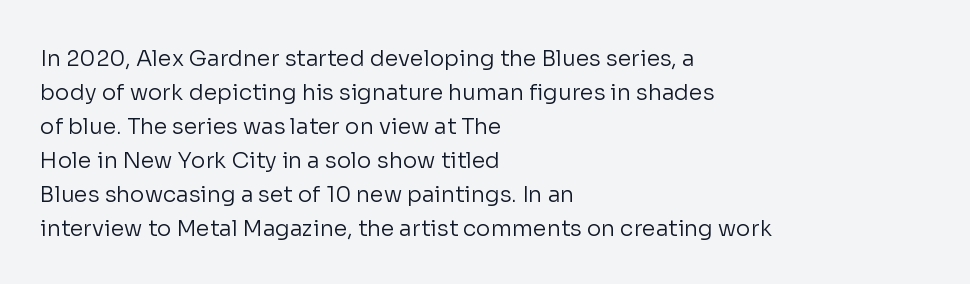
The image shows 22 px text type, upright; set left-aligned, normal line spacing (1.55x), normal letter spacing, not underlined.
